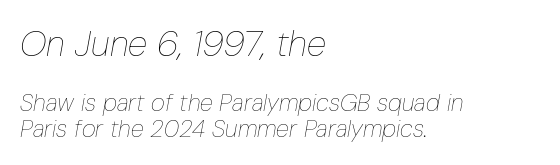
{"italic": "yes", "lean": "right", "slant_degrees": 10, "bold": "no", "weight": "thin", "width": "condensed", "stroke_contrast": "low", "x_height": "medium", "monospaced": "no", "underline": "no", "align": "left", "line_spacing": "tight", "line_spacing_ratio": 1.07, "letter_spacing": "normal", "letter_spacing_em": 0.0, "larger_block": "first", "size_ratio": 1.5, "glyph_px": 36}
